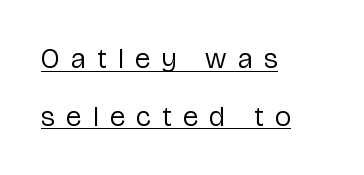
Q: Is the text bold? A: No.
Q: Is the text italic (slanted)? A: No, it is upright.
Q: Is the typeface a serif or a sans-serif typeface? A: Sans-serif.
Q: Is the text underlined? A: Yes.
Q: How is the paragraph aligned? A: Left-aligned.
Q: Is the spacing between letters normal or unusually wide? A: Unusually wide.
Q: Is the spacing between lines tight, normal or loose? A: Loose.
Q: Width (condensed, normal, or wide)? A: Normal.
Q: Stroke contrast? A: Low.
Q: x-height? A: Medium.
Q: Monospaced? A: No.
